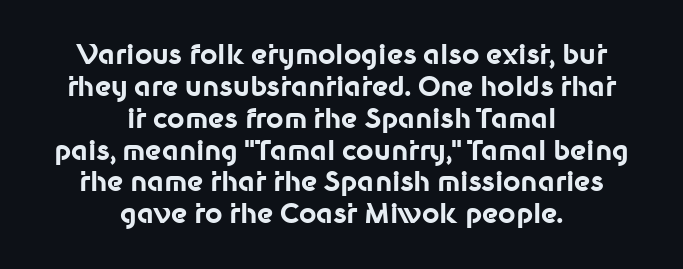
{"italic": "no", "bold": "yes", "underline": "no", "align": "center", "line_spacing_ratio": 1.18, "letter_spacing": "normal", "letter_spacing_em": 0.0, "glyph_px": 27}
